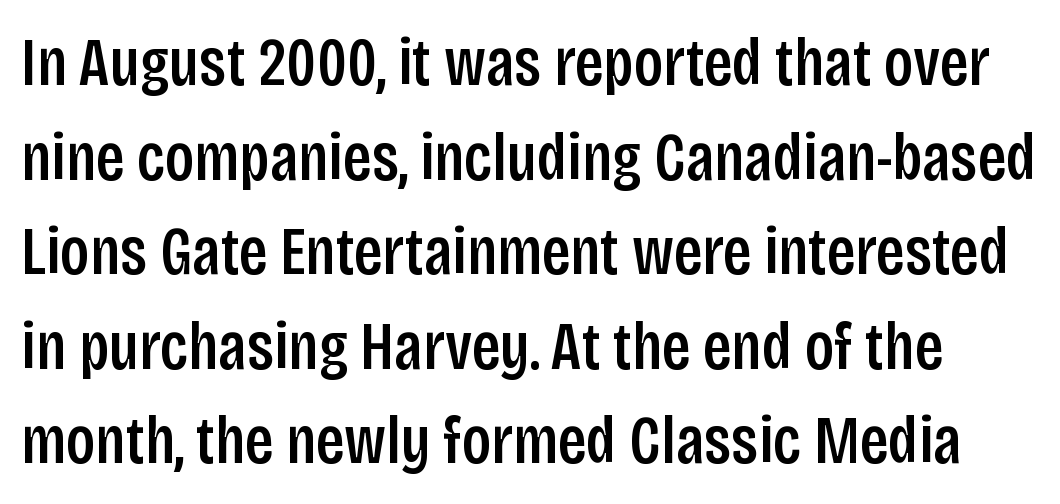
The image shows 68 px condensed sans-serif type, upright; set normal line spacing (1.39x), normal letter spacing, not underlined; low stroke contrast and a large x-height.
